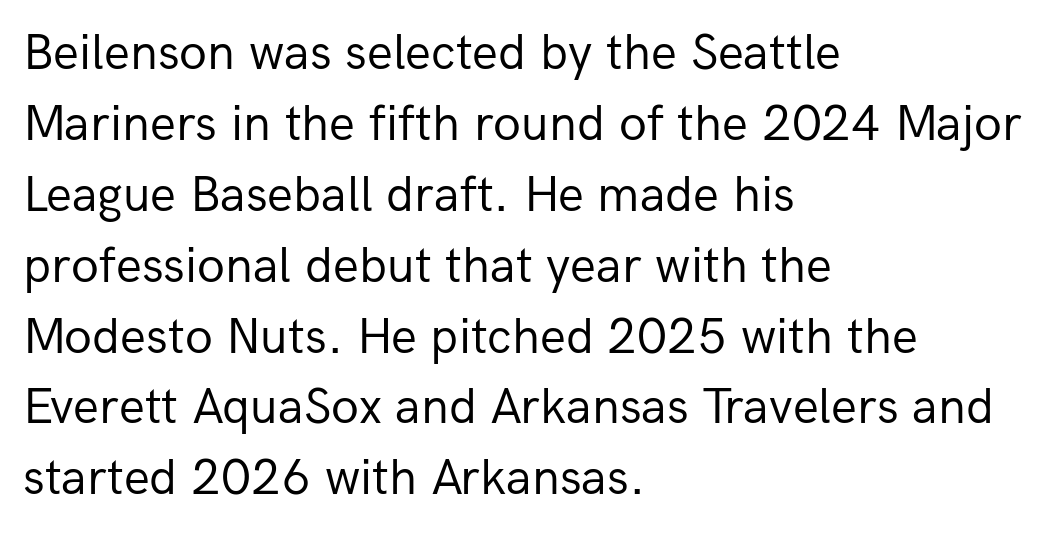
Q: Is the text bold? A: No.
Q: Is the text italic (slanted)? A: No, it is upright.
Q: Is the typeface a serif or a sans-serif typeface? A: Sans-serif.
Q: Is the text underlined? A: No.
Q: How is the paragraph aligned? A: Left-aligned.
Q: Is the spacing between letters normal or unusually wide? A: Normal.
Q: Is the spacing between lines tight, normal or loose? A: Normal.
Q: Width (condensed, normal, or wide)? A: Normal.
Q: Stroke contrast? A: Low.
Q: x-height? A: Medium.
Q: Monospaced? A: No.
